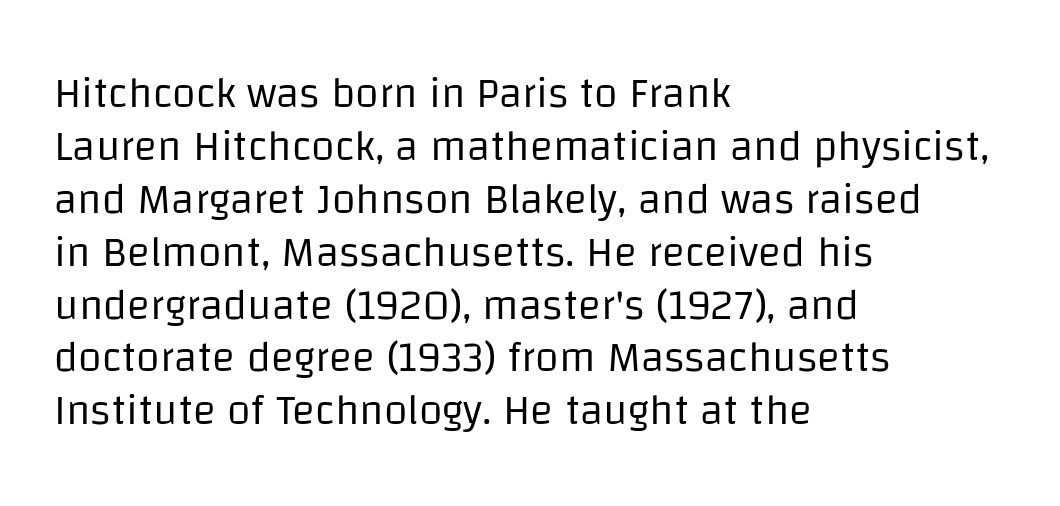
Q: Is the text bold? A: No.
Q: Is the text italic (slanted)? A: No, it is upright.
Q: Is the typeface a serif or a sans-serif typeface? A: Sans-serif.
Q: Is the text underlined? A: No.
Q: How is the paragraph aligned? A: Left-aligned.
Q: Is the spacing between letters normal or unusually wide? A: Normal.
Q: Width (condensed, normal, or wide)? A: Normal.
Q: Stroke contrast? A: Low.
Q: x-height? A: Large.
Q: Monospaced? A: No.
